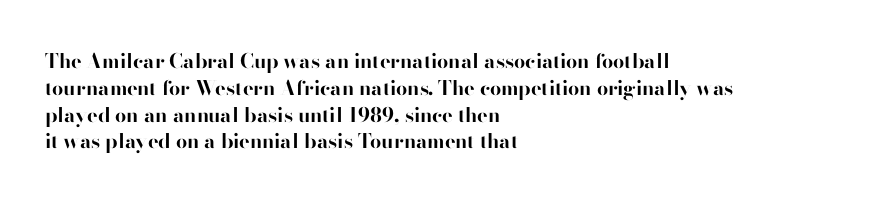
It's the straight-up-and-down kind of type. The letters sit at their default tracking, neither squeezed nor spread. Line starts are locked; line ends wander. This is heavy type, rendered in bold. Baseline-to-baseline distance is the conventional proportion of letter height.
